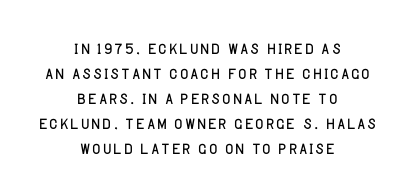
The image shows 23 px text type, upright; set centered, tight line spacing (1.09x), normal letter spacing, not underlined.
